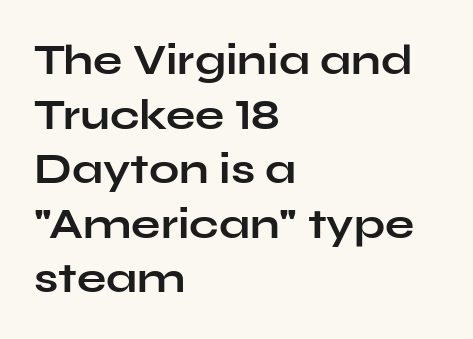
The rendering anchors every line to the left-hand side. This sample has the flowing, uneven cadence of proportional lettering. Summary of vertical rhythm: regular, with standard interline spacing. The strokes are fattened all the way to bold. Descenders hang freely into open space.
